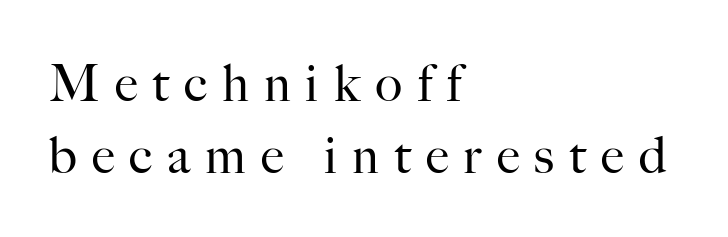
Q: Is the text bold? A: No.
Q: Is the text italic (slanted)? A: No, it is upright.
Q: Is the typeface a serif or a sans-serif typeface? A: Serif.
Q: Is the text underlined? A: No.
Q: How is the paragraph aligned? A: Left-aligned.
Q: Is the spacing between letters normal or unusually wide? A: Unusually wide.
Q: Is the spacing between lines tight, normal or loose? A: Normal.
Q: Width (condensed, normal, or wide)? A: Normal.
Q: Stroke contrast? A: High.
Q: x-height? A: Small.
Q: Monospaced? A: No.
